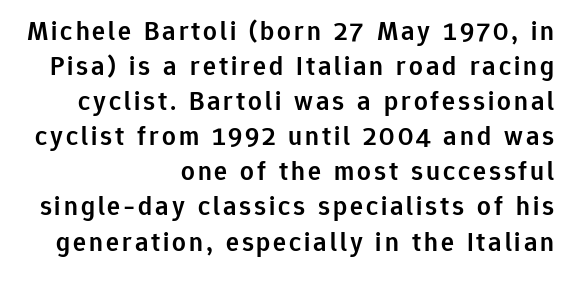
Check the space under the baseline: it is left empty. Upright lettering throughout. Reading down the block, your eye finds every line finishing at a fixed right position. Regular leading. Notice the strokes are somewhat thickened but not fully heavy: this is a semibold.
